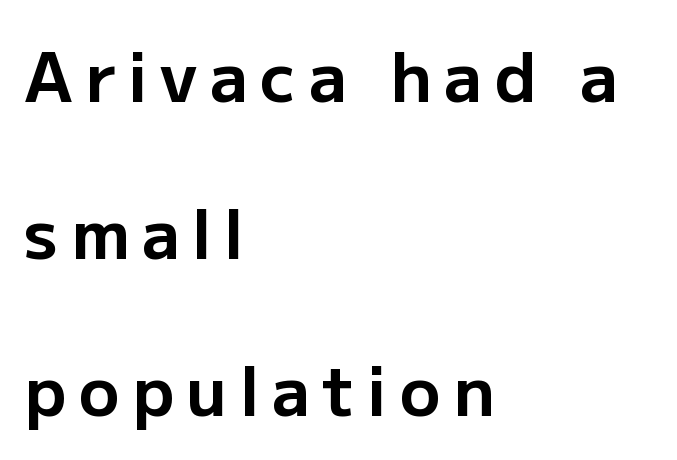
The lettering stays uniformly vertical, giving the passage a roman look. This rendering features lettering with no underline. A classic flush-left, rag-right setting is used for this passage. Varying glyph widths throughout — classic text-font behaviour.
